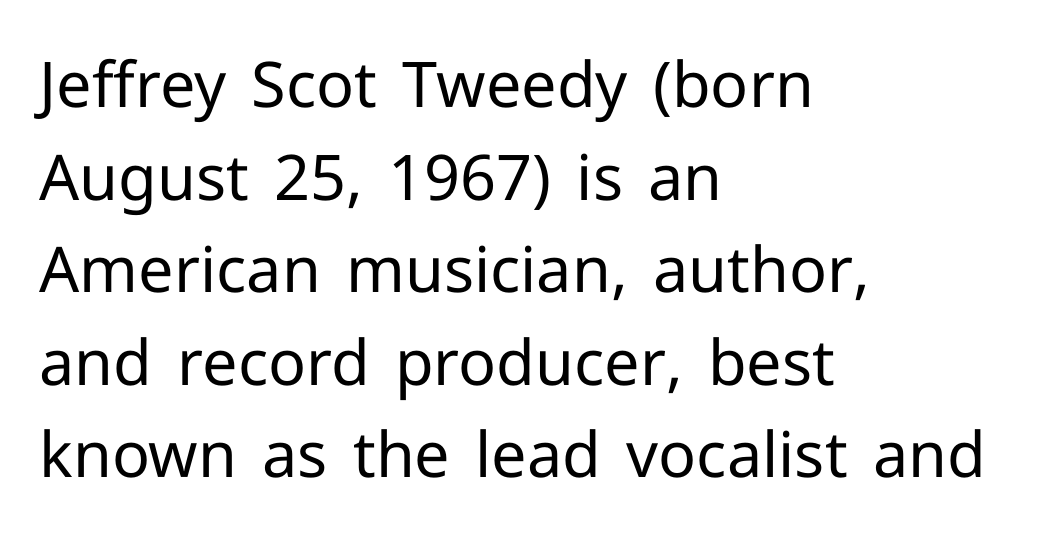
The horizontal fit of the characters is conventional and even. A classic flush-left, rag-right setting is used for this passage. Words float on clear page, feet unadorned. Ascenders rise straight up at ninety degrees.
